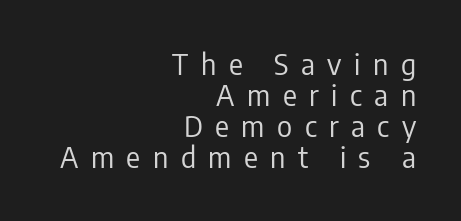
The image shows 29 px regular-weight, condensed sans-serif type, upright; set right-aligned, tight line spacing (1.07x), unusually wide letter spacing (+0.43 em), not underlined; low stroke contrast and a medium x-height.
